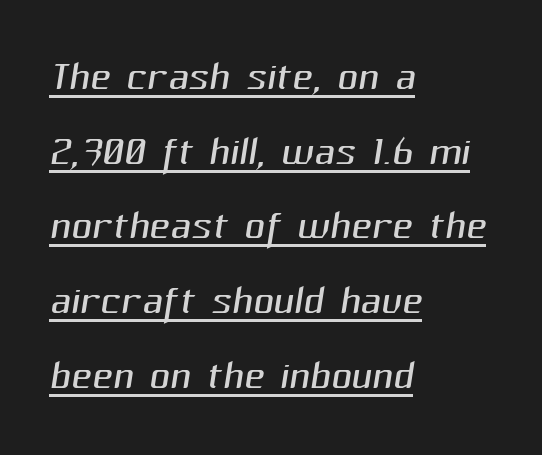
Q: Is the text bold? A: No.
Q: Is the typeface a serif or a sans-serif typeface? A: Sans-serif.
Q: Is the text underlined? A: Yes.
Q: How is the paragraph aligned? A: Left-aligned.
Q: Is the spacing between letters normal or unusually wide? A: Normal.
Q: Is the spacing between lines tight, normal or loose? A: Normal.
Q: Width (condensed, normal, or wide)? A: Normal.
Q: Stroke contrast? A: Medium.
Q: x-height? A: Medium.
Q: Monospaced? A: No.
